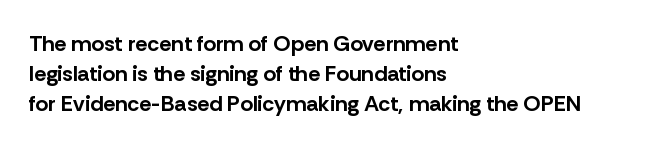
The image shows 22 px bold type, upright; set left-aligned, normal line spacing (1.36x), normal letter spacing, not underlined.
